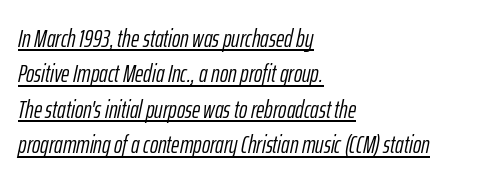
Q: Is the text bold? A: No.
Q: Is the text italic (slanted)? A: Yes, it leans right by about 12 degrees.
Q: Is the text underlined? A: Yes.
Q: How is the paragraph aligned? A: Left-aligned.
Q: Is the spacing between letters normal or unusually wide? A: Normal.
Q: Is the spacing between lines tight, normal or loose? A: Normal.
